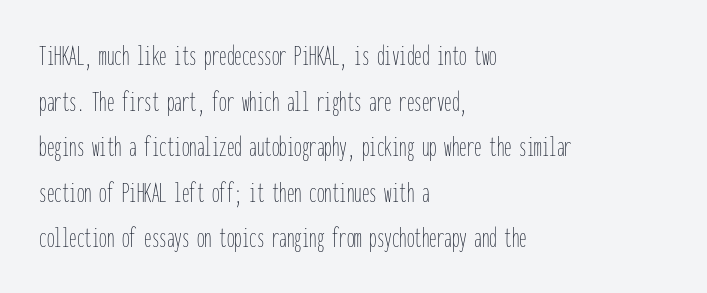
The image shows 30 px thin, condensed type, upright, monospaced; set left-aligned, normal line spacing (1.52x), normal letter spacing, not underlined; low stroke contrast and a medium x-height.
